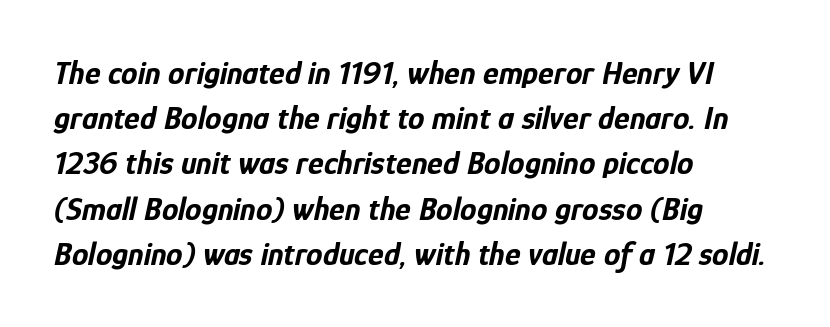
The image shows 33 px bold, condensed type, italic (leaning right); set left-aligned, normal line spacing (1.37x), normal letter spacing, not underlined; low stroke contrast and a medium x-height.
